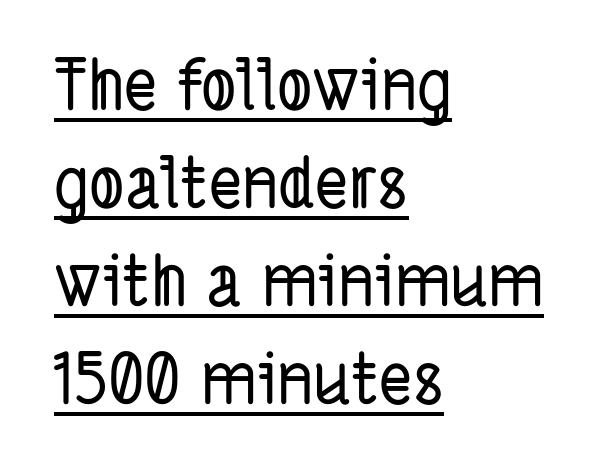
{"serif": "no", "width": "condensed", "stroke_contrast": "low", "x_height": "medium", "monospaced": "no", "underline": "yes", "align": "left", "line_spacing": "normal", "line_spacing_ratio": 1.4, "letter_spacing": "normal", "letter_spacing_em": 0.0, "glyph_px": 70}
